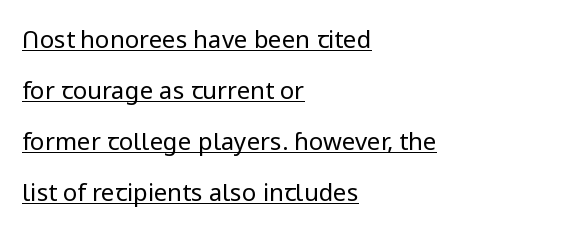
The image shows 24 px text type, upright; set left-aligned, loose line spacing (2.13x), normal letter spacing, underlined.
